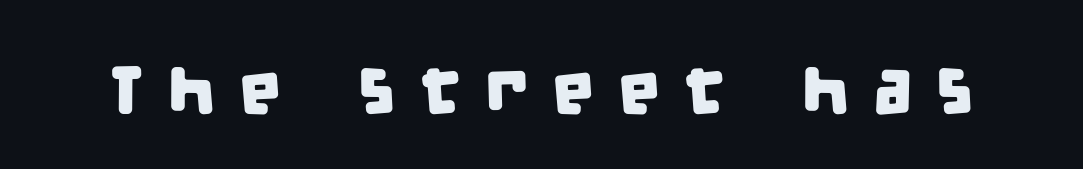
The image shows 67 px condensed sans-serif type; set unusually wide letter spacing (+0.35 em), not underlined; low stroke contrast and a large x-height.
